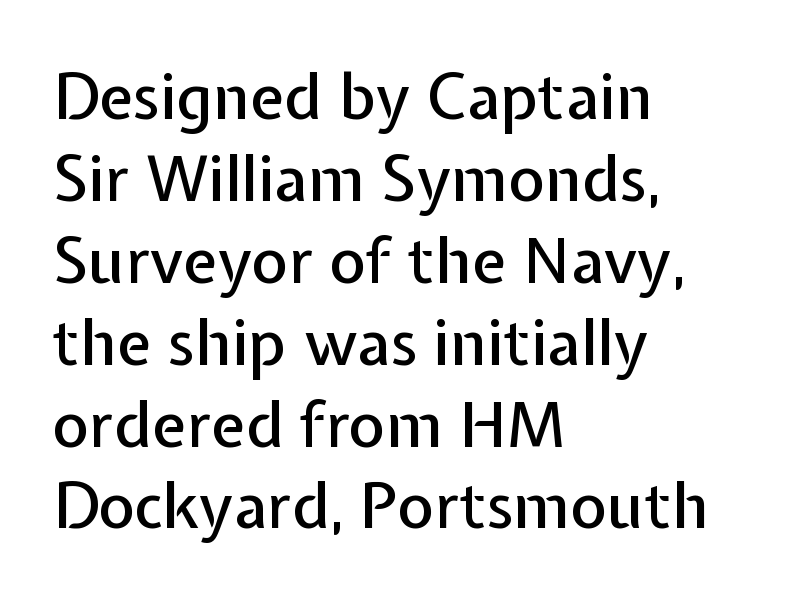
Is this a fixed-width face? No — the glyphs have proportional, varying widths. Vertical spacing — default. A roman cut, with each character standing at attention. The letterforms sit shoulder to shoulder at normal distance. Type without underlining. The letters carry no serifs — their stems end cleanly without finishing strokes.
